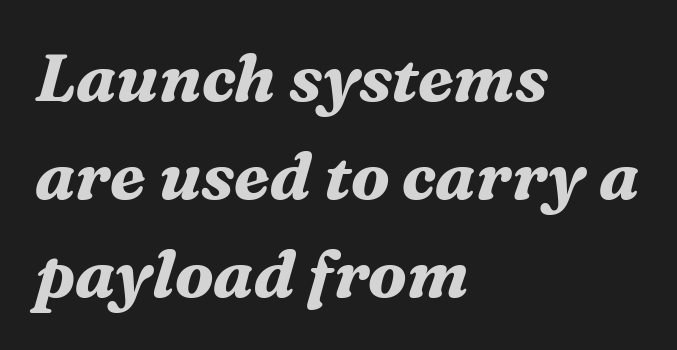
Note: serifs present on the glyphs. Quick note: underline off. The passage is arranged the way most books set body copy — flush left. Thick stems and heavy bowls — unmistakably bold. Reading down the column, the eye jumps a familiar distance to each next line.
